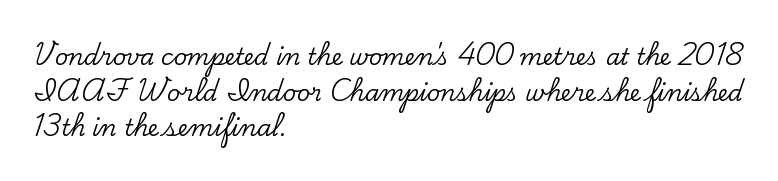
{"underline": "no", "align": "left", "line_spacing": "normal", "line_spacing_ratio": 1.55, "letter_spacing": "normal", "letter_spacing_em": 0.0, "glyph_px": 23}
